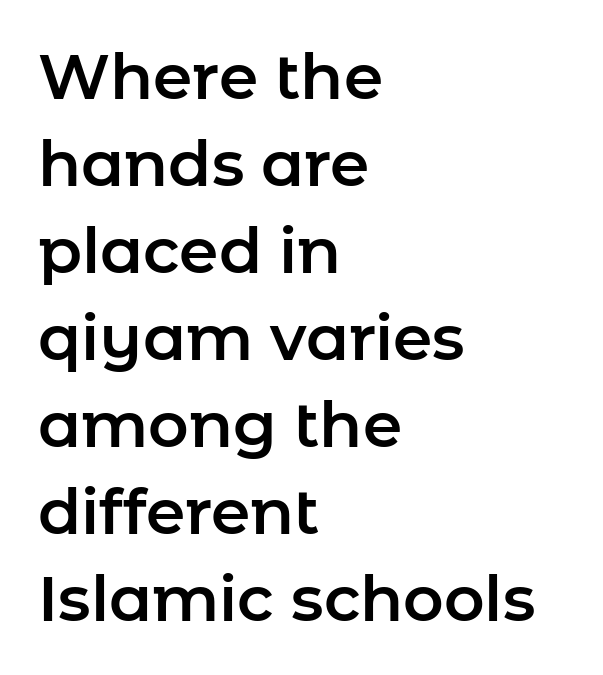
{"serif": "no", "italic": "no", "width": "normal", "stroke_contrast": "low", "x_height": "medium", "monospaced": "no", "underline": "no", "align": "left", "line_spacing": "normal", "line_spacing_ratio": 1.38, "letter_spacing": "normal", "letter_spacing_em": 0.0, "glyph_px": 63}
